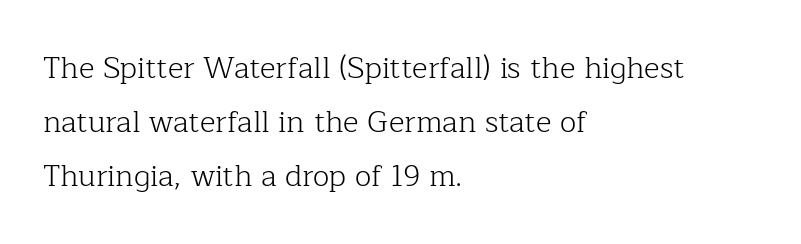
{"serif": "yes", "italic": "no", "bold": "no", "weight": "light", "width": "normal", "stroke_contrast": "low", "x_height": "medium", "monospaced": "no", "underline": "no", "align": "left", "line_spacing_ratio": 1.8, "letter_spacing": "normal", "letter_spacing_em": 0.0, "glyph_px": 30}
